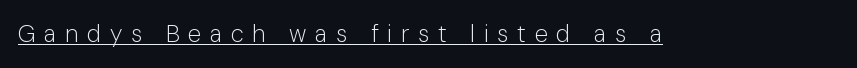
Q: Is the text bold? A: No.
Q: Is the text italic (slanted)? A: No, it is upright.
Q: Is the text underlined? A: Yes.
Q: Is the spacing between letters normal or unusually wide? A: Unusually wide.
